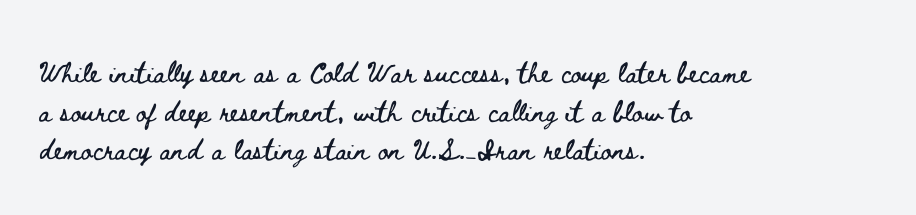
The image shows 26 px text type; set left-aligned, normal line spacing (1.49x), normal letter spacing, not underlined.
